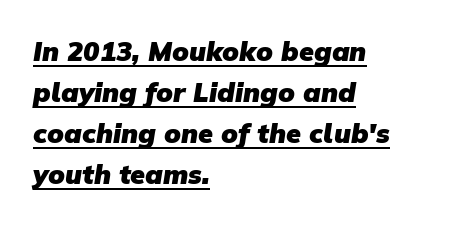
The image shows 27 px bold type; set left-aligned, normal line spacing (1.52x), normal letter spacing, underlined.
